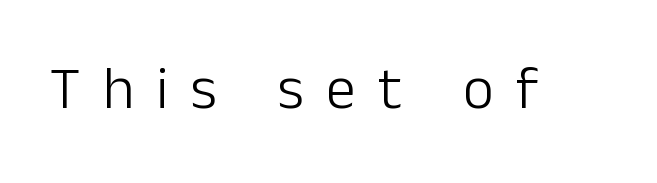
The image shows 60 px light sans-serif type, upright; set unusually wide letter spacing (+0.37 em), not underlined; low stroke contrast and a medium x-height.
